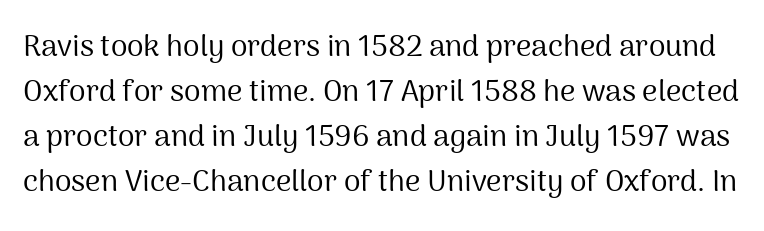
Is this a fixed-width face? No — the glyphs have proportional, varying widths. Words appear dense and cohesive because spacing is normal. This is the regular roman posture of the typeface. Weight class: somewhere from thin through regular. The typeface chosen for these lines omits serifs.
